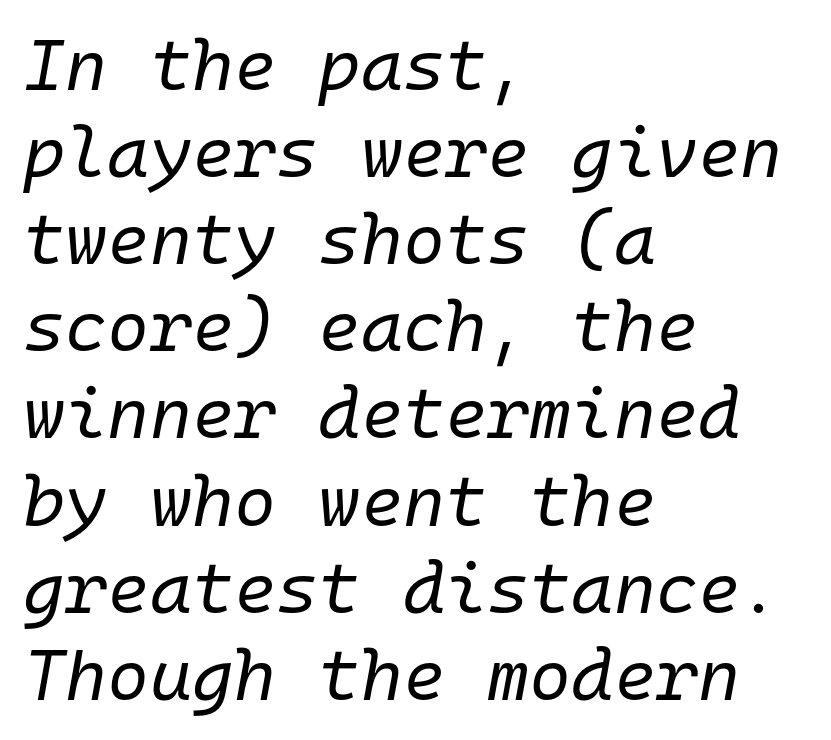
The image shows 72 px regular-weight type, italic (leaning right), monospaced; set left-aligned, line spacing 1.21x, normal letter spacing, not underlined; low stroke contrast and a medium x-height.
